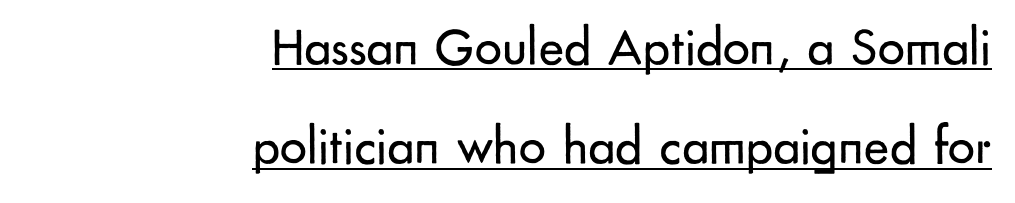
{"serif": "no", "italic": "no", "bold": "no", "weight": "regular", "width": "normal", "stroke_contrast": "low", "x_height": "small", "monospaced": "no", "underline": "yes", "align": "right", "line_spacing_ratio": 1.84, "letter_spacing": "normal", "letter_spacing_em": 0.0, "glyph_px": 54}
